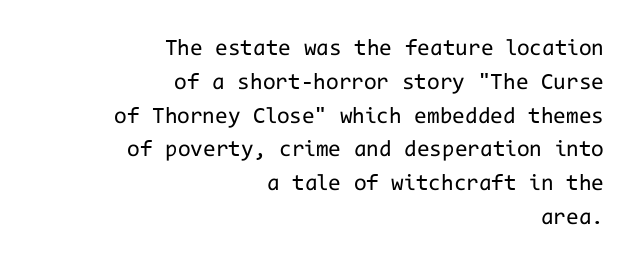
Q: Is the text bold? A: No.
Q: Is the text italic (slanted)? A: No, it is upright.
Q: Is the text underlined? A: No.
Q: How is the paragraph aligned? A: Right-aligned.
Q: Is the spacing between letters normal or unusually wide? A: Normal.
Q: Is the spacing between lines tight, normal or loose? A: Normal.
